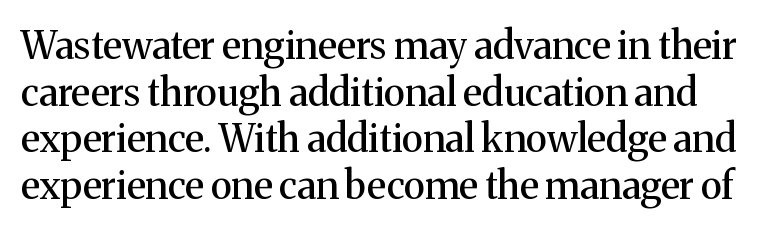
Q: Is the text italic (slanted)? A: No, it is upright.
Q: Is the typeface a serif or a sans-serif typeface? A: Serif.
Q: Is the text underlined? A: No.
Q: Is the spacing between letters normal or unusually wide? A: Normal.
Q: Width (condensed, normal, or wide)? A: Normal.
Q: Stroke contrast? A: Medium.
Q: x-height? A: Medium.
Q: Monospaced? A: No.
